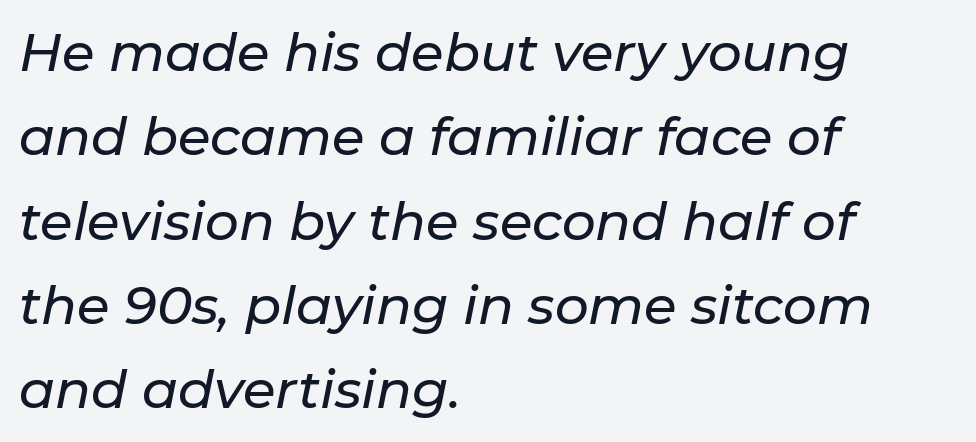
The image shows 53 px text type, italic (leaning right); set left-aligned, normal line spacing (1.59x), normal letter spacing, not underlined; low stroke contrast and a medium x-height.
